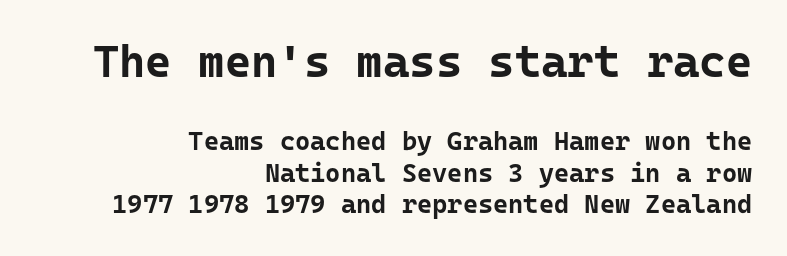
{"serif": "no", "italic": "no", "bold": "yes", "weight": "bold", "width": "normal", "stroke_contrast": "low", "x_height": "medium", "underline": "no", "align": "right", "line_spacing_ratio": 1.21, "letter_spacing": "normal", "letter_spacing_em": 0.0, "larger_block": "first", "size_ratio": 1.73, "glyph_px": 45}
